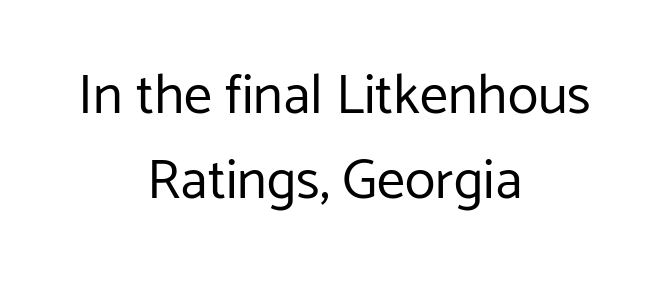
Think of a printed novel: that variable character pitch is what you see here. The designer left line spacing at the default. Characters follow at the spacing the type designer built in. A centered setting, common on invitations and titles, is used for this passage. The letters carry no serifs — their stems end cleanly without finishing strokes.
